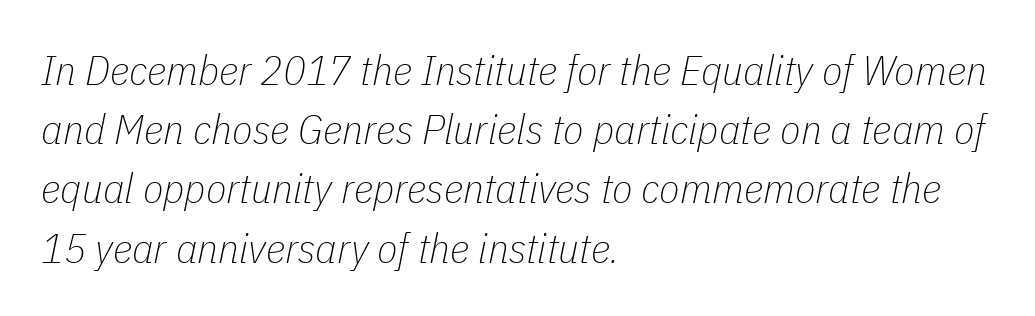
The letters advance in unequal steps, a hallmark of proportional type. The vertical gap from one line to the next is medium. Bare-footed words on every line. Observe the lean: these are italic letterforms. The letters sit at their default tracking, neither squeezed nor spread.
